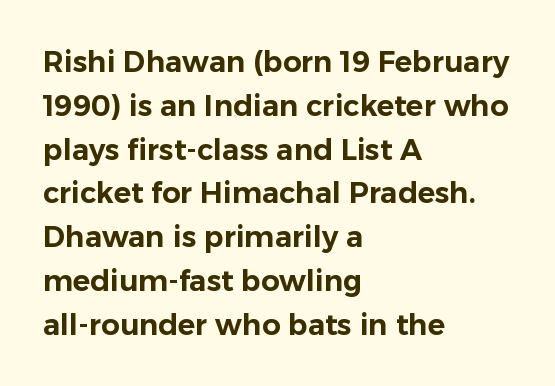
Q: Is the text italic (slanted)? A: No, it is upright.
Q: Is the typeface a serif or a sans-serif typeface? A: Sans-serif.
Q: Is the text underlined? A: No.
Q: How is the paragraph aligned? A: Left-aligned.
Q: Is the spacing between letters normal or unusually wide? A: Normal.
Q: Is the spacing between lines tight, normal or loose? A: Normal.
Q: Width (condensed, normal, or wide)? A: Normal.
Q: Stroke contrast? A: Low.
Q: x-height? A: Medium.
Q: Monospaced? A: No.
